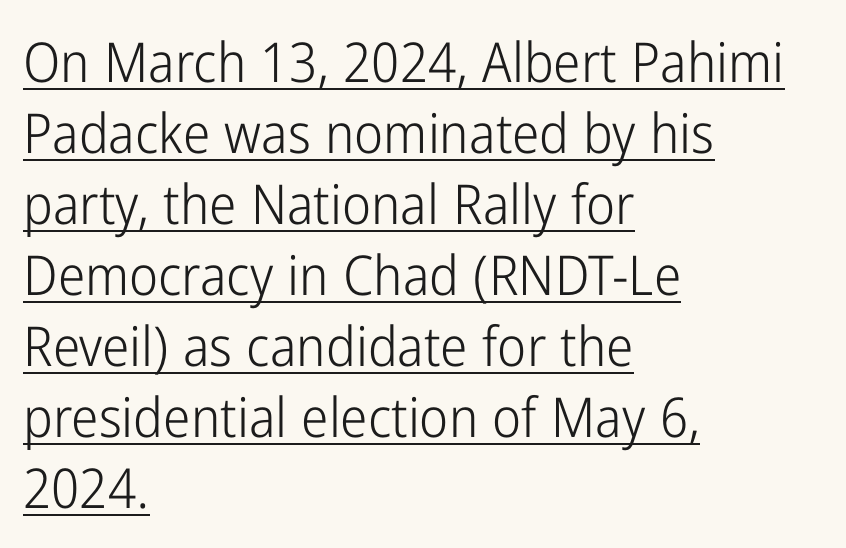
{"serif": "no", "italic": "no", "bold": "no", "weight": "light", "width": "condensed", "stroke_contrast": "low", "x_height": "medium", "monospaced": "no", "underline": "yes", "align": "left", "line_spacing": "normal", "line_spacing_ratio": 1.29, "letter_spacing": "normal", "letter_spacing_em": 0.0, "glyph_px": 55}
